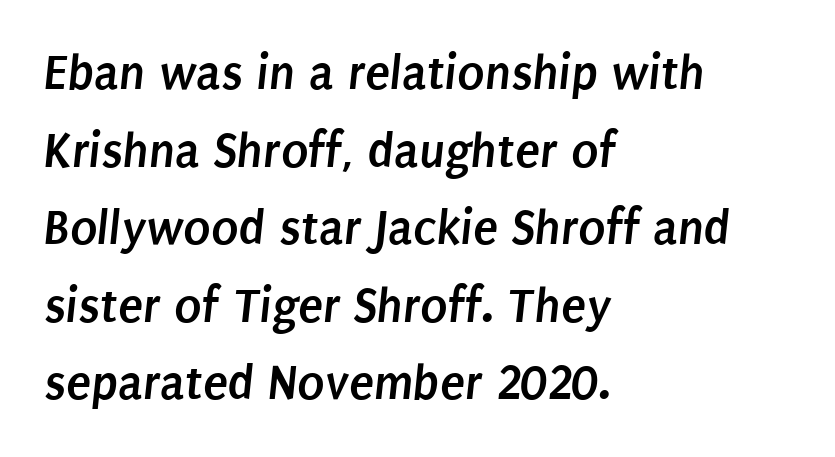
The image shows 51 px semibold, condensed sans-serif type; set left-aligned, normal line spacing (1.52x), normal letter spacing, not underlined; low stroke contrast and a large x-height.
